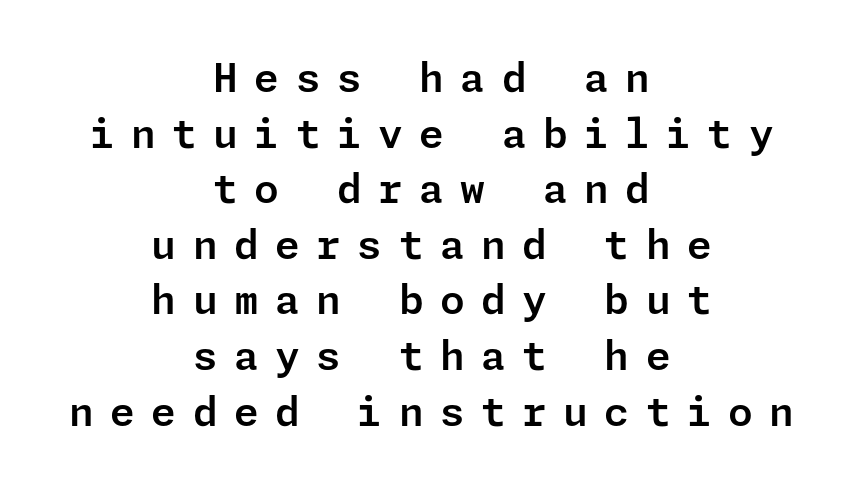
The image shows 40 px sans-serif type, upright; set centered, normal line spacing (1.39x), unusually wide letter spacing (+0.41 em), not underlined; low stroke contrast and a medium x-height.
